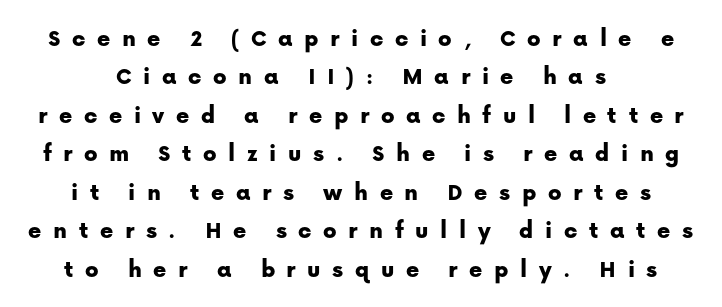
Q: Is the text italic (slanted)? A: No, it is upright.
Q: Is the text underlined? A: No.
Q: How is the paragraph aligned? A: Centered.
Q: Is the spacing between letters normal or unusually wide? A: Unusually wide.
Q: Is the spacing between lines tight, normal or loose? A: Normal.
